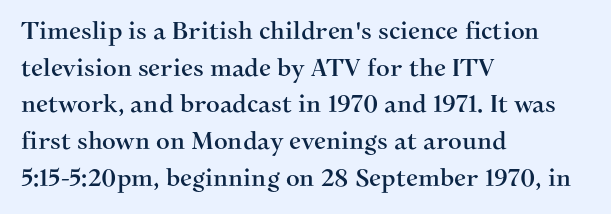
The image shows 24 px text type, upright; set left-aligned, normal line spacing (1.53x), normal letter spacing, not underlined.
